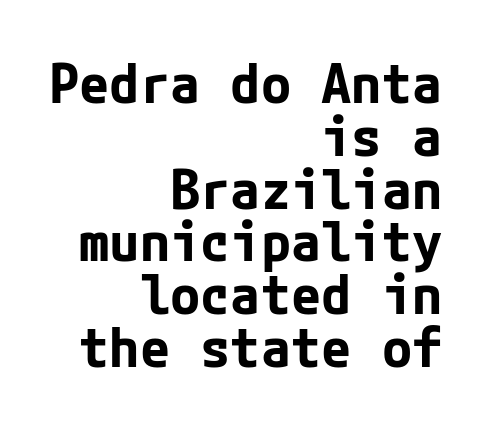
The lines are packed closely together with very little leading. The string is rendered with underlining switched off. Posture: straight, roman, zero tilt. Strokes here are thick enough to call this a true bold. Short note: letters normally spaced.
